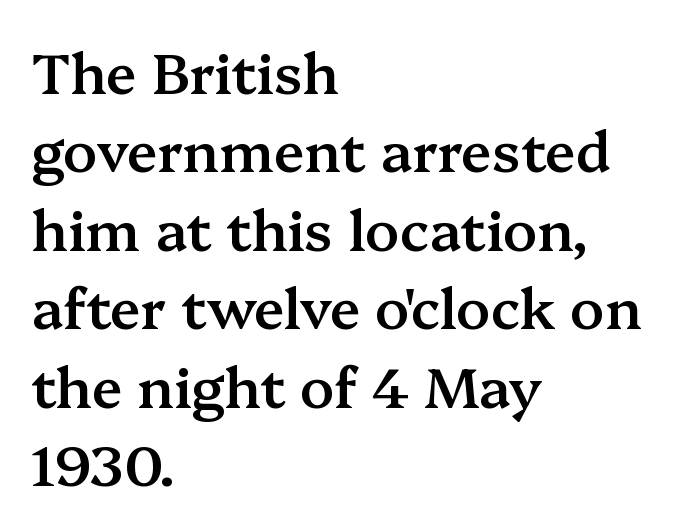
The letters advance in unequal steps, a hallmark of proportional type. The letterforms sit shoulder to shoulder at normal distance. The lettering holds an erect, upright posture throughout. Horizontally, the lines are justified to the leading edge only.
